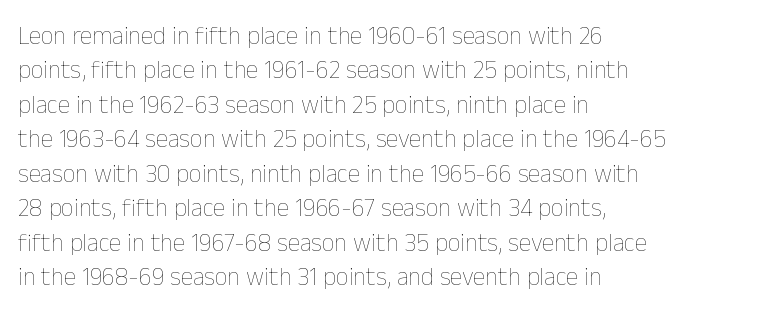
Spacing between characters is what you'd get straight out of the box. The passage shown is not underscored anywhere. The lines in this sample share a left origin and differ only in where they stop. The lines sit at an ordinary, default distance from one another. Is the type heavy? It reads as light-to-regular instead.
